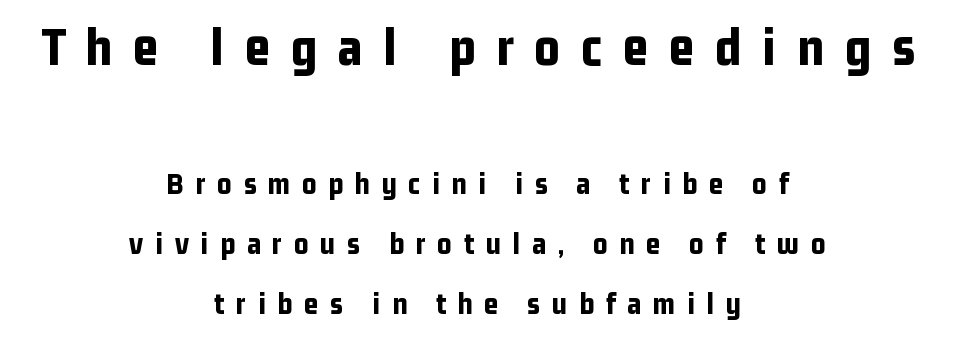
{"serif": "no", "italic": "no", "bold": "yes", "weight": "bold", "width": "condensed", "stroke_contrast": "low", "x_height": "medium", "monospaced": "no", "underline": "no", "align": "center", "line_spacing": "loose", "line_spacing_ratio": 1.93, "letter_spacing": "wide", "letter_spacing_em": 0.38, "larger_block": "first", "size_ratio": 1.77, "glyph_px": 55}
